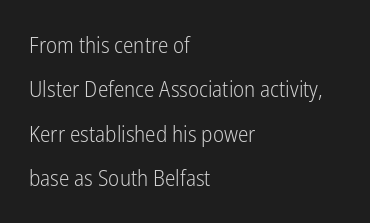
{"italic": "no", "bold": "no", "underline": "no", "align": "left", "line_spacing": "loose", "line_spacing_ratio": 2.02, "letter_spacing": "normal", "letter_spacing_em": 0.0, "glyph_px": 22}
